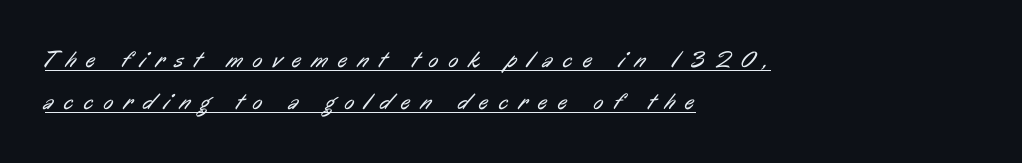
The image shows 23 px text type; set left-aligned, line spacing 1.83x, unusually wide letter spacing (+0.46 em), underlined.
